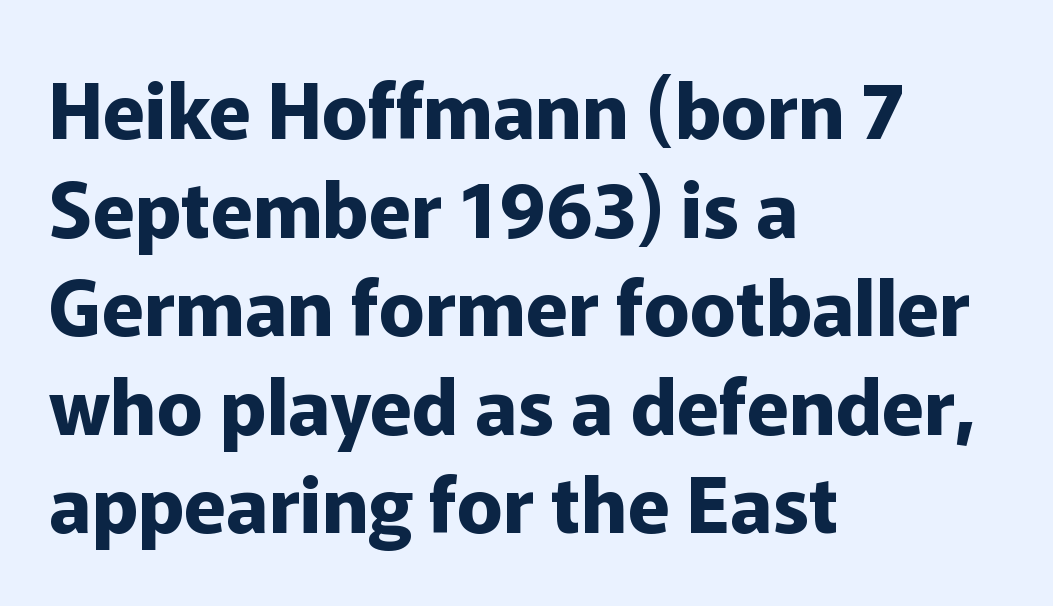
The image shows 77 px bold sans-serif type, upright; set left-aligned, normal line spacing (1.28x), normal letter spacing, not underlined; low stroke contrast and a medium x-height.
